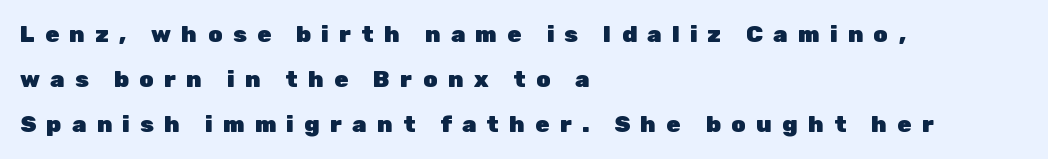
Q: Is the text bold? A: Yes.
Q: Is the text italic (slanted)? A: No, it is upright.
Q: Is the text underlined? A: No.
Q: How is the paragraph aligned? A: Left-aligned.
Q: Is the spacing between letters normal or unusually wide? A: Unusually wide.
Q: Is the spacing between lines tight, normal or loose? A: Loose.
